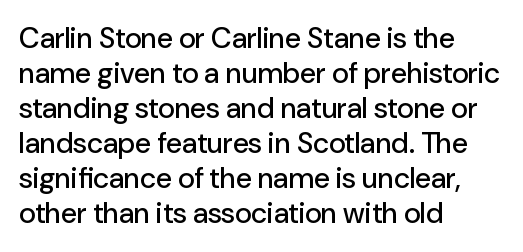
{"serif": "no", "italic": "no", "width": "normal", "stroke_contrast": "low", "x_height": "medium", "monospaced": "no", "underline": "no", "align": "left", "line_spacing_ratio": 1.21, "letter_spacing": "normal", "letter_spacing_em": 0.0, "glyph_px": 29}
